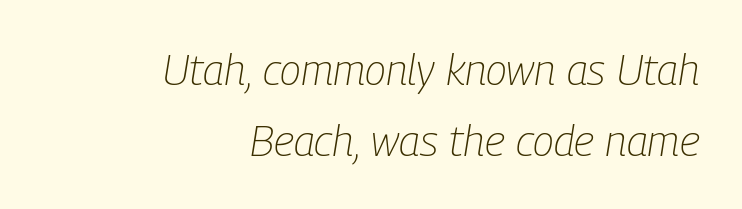
{"italic": "yes", "lean": "right", "slant_degrees": 9, "bold": "no", "weight": "light", "width": "condensed", "stroke_contrast": "low", "x_height": "medium", "monospaced": "no", "underline": "no", "align": "right", "line_spacing": "normal", "line_spacing_ratio": 1.65, "letter_spacing": "normal", "letter_spacing_em": 0.0, "glyph_px": 43}
